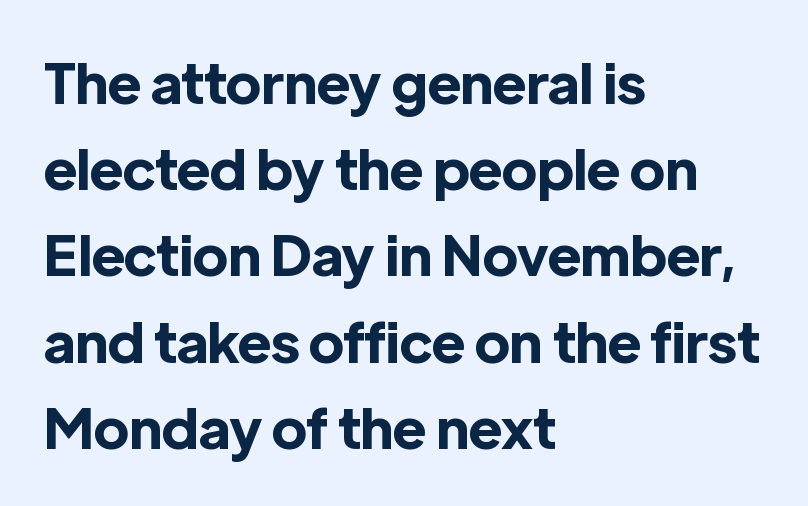
The face used here is proportionally spaced, like ordinary book or web type. A normal amount of white space separates one row of letters from the next. This is roman type, the default non-slanted kind. Compared with an ordinary text face, these strokes are far heavier — a full bold. Standard letterfit; no display-style spreading of the glyphs.
